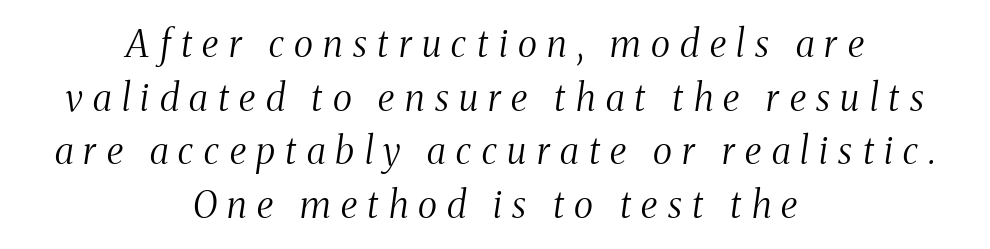
The image shows 37 px light, condensed serif type, italic (leaning right); set centered, normal line spacing (1.45x), unusually wide letter spacing (+0.28 em), not underlined; medium stroke contrast and a medium x-height.
